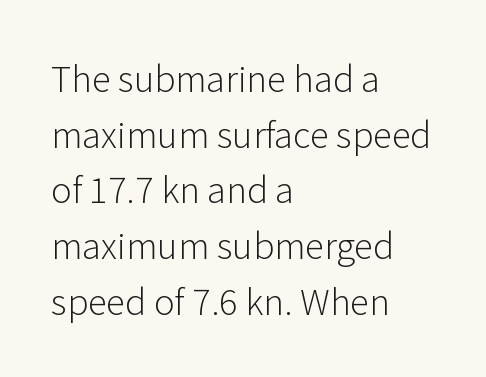
The image shows 35 px light sans-serif type, upright; set left-aligned, normal line spacing (1.59x), normal letter spacing, not underlined; low stroke contrast and a medium x-height.
